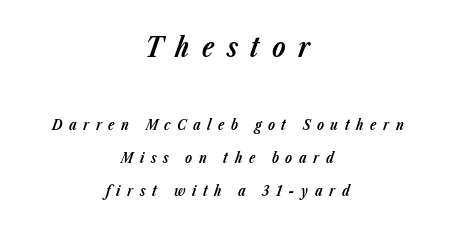
Q: Is the text bold? A: Yes.
Q: Is the text italic (slanted)? A: Yes, it leans right by about 23 degrees.
Q: Is the text underlined? A: No.
Q: How is the paragraph aligned? A: Centered.
Q: Is the spacing between letters normal or unusually wide? A: Unusually wide.
Q: Is the spacing between lines tight, normal or loose? A: Loose.
Q: Which block of text is set in a larger size, the first (top) or the second (bottom)? A: The first (top) one.
